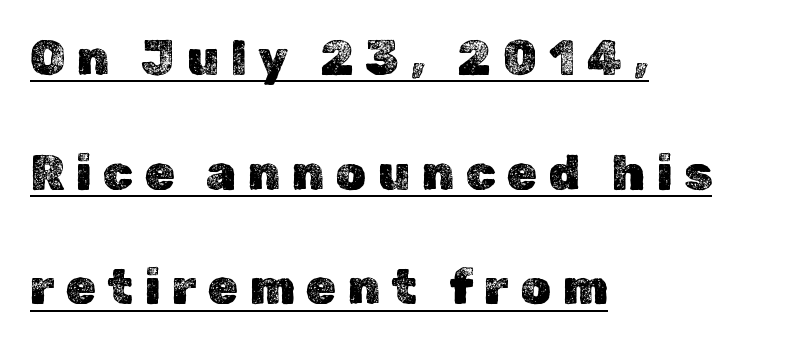
{"italic": "no", "width": "normal", "x_height": "medium", "monospaced": "no", "underline": "yes", "align": "left", "line_spacing": "loose", "line_spacing_ratio": 2.39, "letter_spacing": "wide", "letter_spacing_em": 0.24, "glyph_px": 48}
